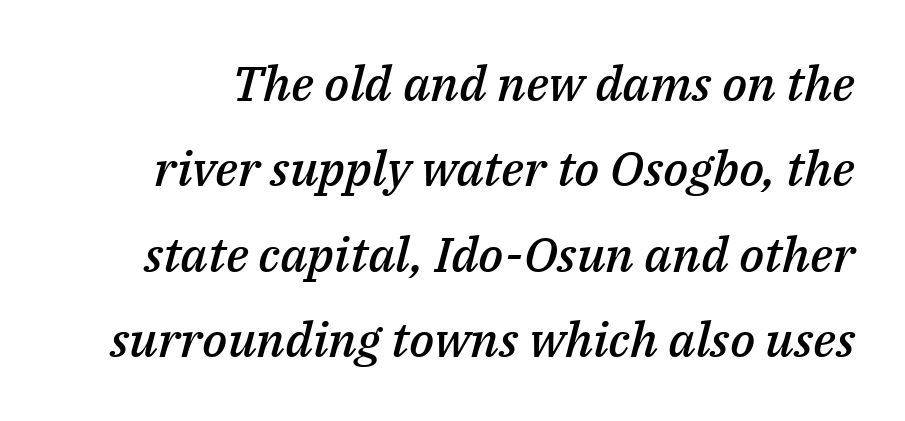
The image shows 49 px semibold type, italic (leaning right); set line spacing 1.74x, normal letter spacing, not underlined; medium stroke contrast and a medium x-height.
